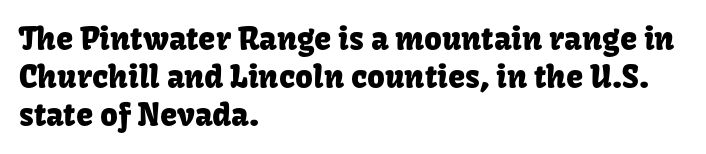
{"serif": "no", "italic": "no", "width": "normal", "stroke_contrast": "low", "x_height": "medium", "monospaced": "no", "underline": "no", "align": "left", "line_spacing_ratio": 1.22, "letter_spacing": "normal", "letter_spacing_em": 0.0, "glyph_px": 31}
